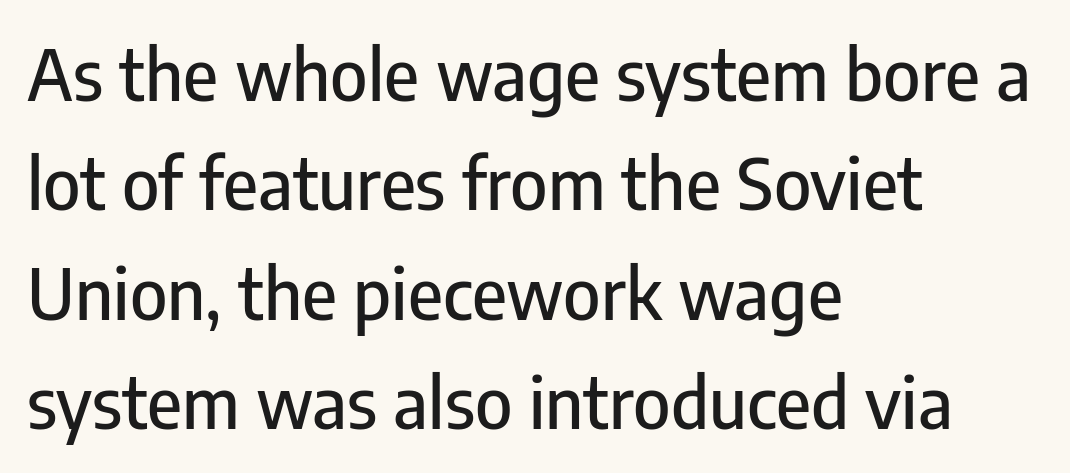
Each letter keeps its own natural width here, so spacing adapts to shape. The glyphs in this specimen are sans serif. The space between consecutive lines is moderate. It's the straight-up-and-down kind of type. Check the space under the baseline: it is left empty. All the whitespace from short lines collects on the right.
